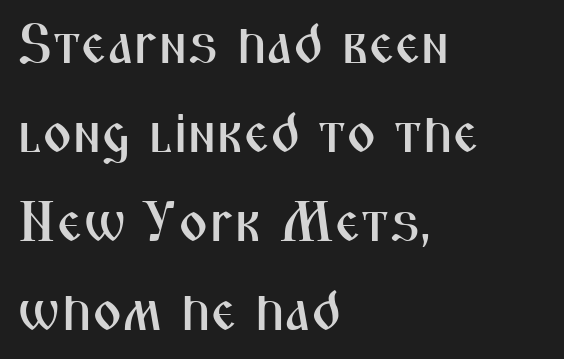
The rag falls on the right side of this text block. Designer's note — italics off, roman on. Spacing verdict: proportional, widths tailored to each character. The line texture is even and compact thanks to regular tracking. Only glyphs here, with clear space below each row. This sample keeps an unexceptional amount of space between lines.
